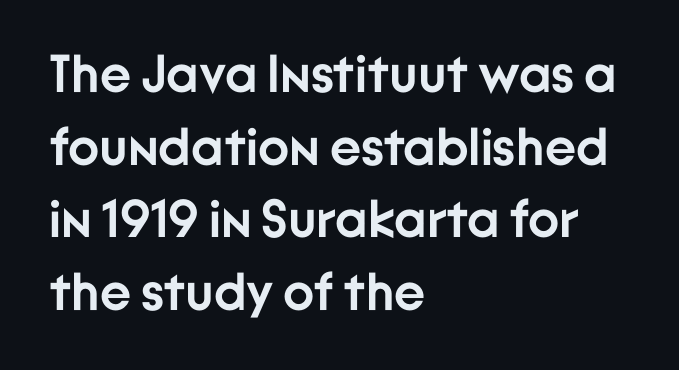
Is the type bold? Yes — the strokes are clearly thick and heavy. You could not count columns in this text — the font is proportionally spaced. Normally led — the rows are evenly, conventionally spaced. The foot of each line stays bare and open.
